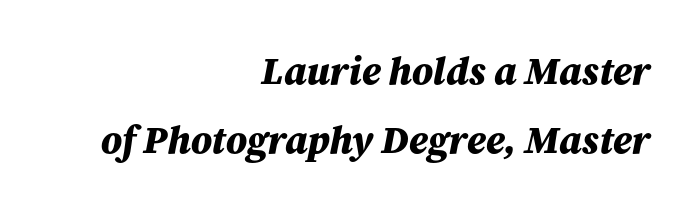
Q: Is the text bold? A: Yes.
Q: Is the text italic (slanted)? A: Yes, it leans right by about 12 degrees.
Q: Is the text underlined? A: No.
Q: How is the paragraph aligned? A: Right-aligned.
Q: Is the spacing between letters normal or unusually wide? A: Normal.
Q: Width (condensed, normal, or wide)? A: Normal.
Q: Stroke contrast? A: Medium.
Q: x-height? A: Medium.
Q: Monospaced? A: No.
